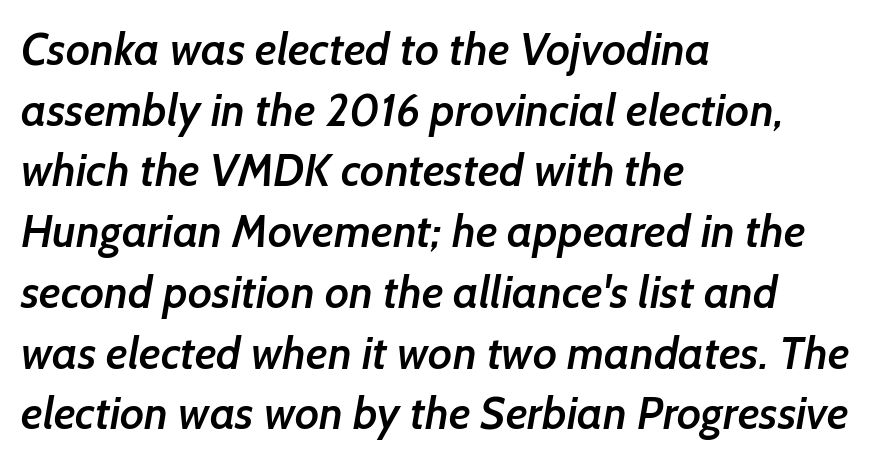
The image shows 45 px semibold sans-serif type; set left-aligned, normal line spacing (1.35x), normal letter spacing, not underlined; low stroke contrast and a medium x-height.
